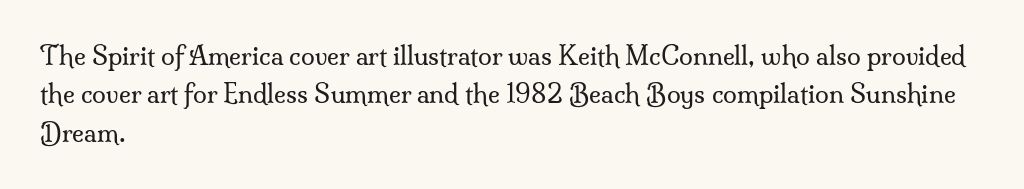
The image shows 25 px text type, upright; set left-aligned, normal line spacing (1.54x), normal letter spacing, not underlined.
